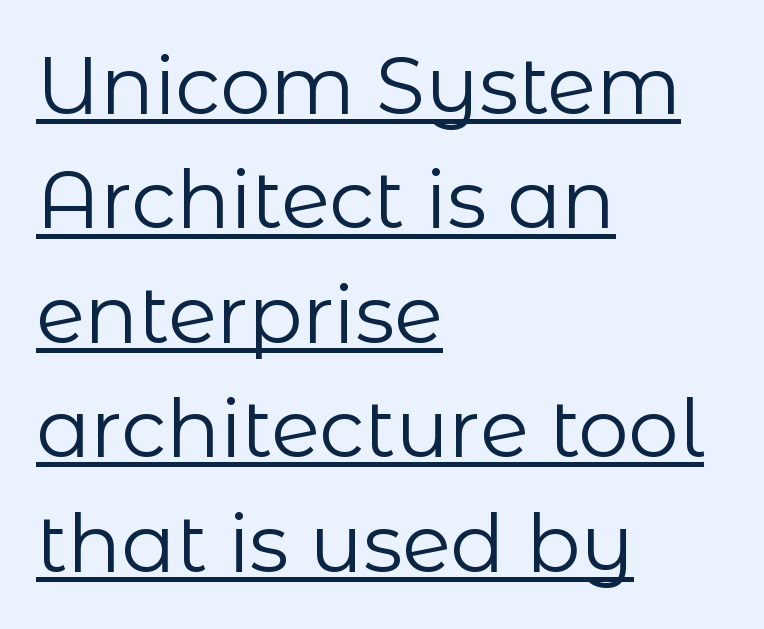
Q: Is the text bold? A: No.
Q: Is the text italic (slanted)? A: No, it is upright.
Q: Is the typeface a serif or a sans-serif typeface? A: Sans-serif.
Q: Is the text underlined? A: Yes.
Q: How is the paragraph aligned? A: Left-aligned.
Q: Is the spacing between letters normal or unusually wide? A: Normal.
Q: Is the spacing between lines tight, normal or loose? A: Normal.
Q: Width (condensed, normal, or wide)? A: Normal.
Q: Stroke contrast? A: Low.
Q: x-height? A: Medium.
Q: Monospaced? A: No.
